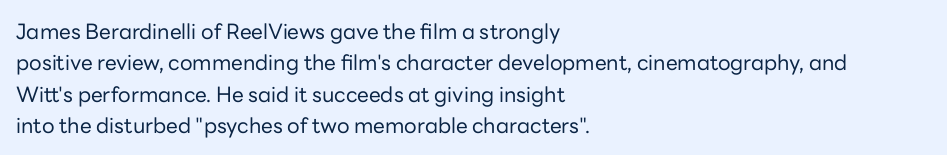
Q: Is the text bold? A: No.
Q: Is the text italic (slanted)? A: No, it is upright.
Q: Is the text underlined? A: No.
Q: How is the paragraph aligned? A: Left-aligned.
Q: Is the spacing between letters normal or unusually wide? A: Normal.
Q: Is the spacing between lines tight, normal or loose? A: Normal.
